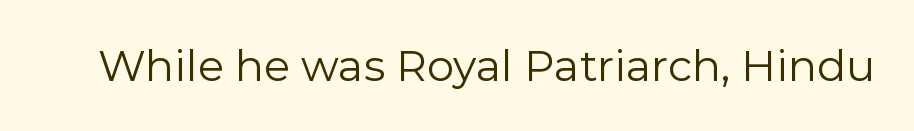
Q: Is the text bold? A: No.
Q: Is the text italic (slanted)? A: No, it is upright.
Q: Is the typeface a serif or a sans-serif typeface? A: Sans-serif.
Q: Is the text underlined? A: No.
Q: Is the spacing between letters normal or unusually wide? A: Normal.
Q: Width (condensed, normal, or wide)? A: Normal.
Q: x-height? A: Medium.
Q: Monospaced? A: No.
